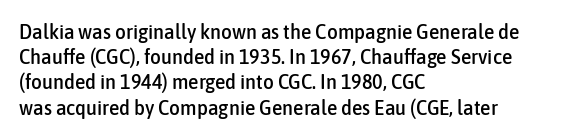
Q: Is the text italic (slanted)? A: No, it is upright.
Q: Is the text underlined? A: No.
Q: How is the paragraph aligned? A: Left-aligned.
Q: Is the spacing between letters normal or unusually wide? A: Normal.
